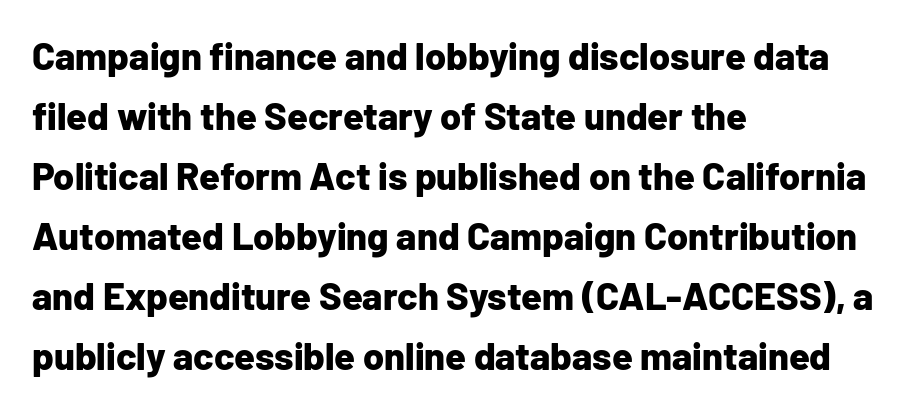
The image shows 38 px bold sans-serif type, upright; set left-aligned, normal line spacing (1.58x), normal letter spacing, not underlined; low stroke contrast and a medium x-height.
